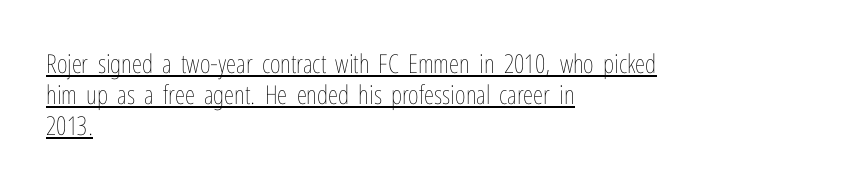
The paragraph shown leans on its left margin. Nobody touched the tracking dial on this one. The lettering stays uniformly vertical, giving the passage a roman look. The strokes are not fattened; the text isn't bold. Students, observe the line beneath the letters — that is underlining.
